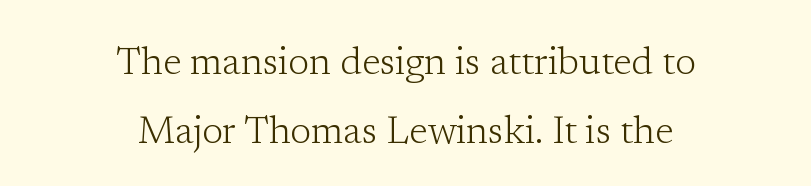
Q: Is the text bold? A: No.
Q: Is the text italic (slanted)? A: No, it is upright.
Q: Is the typeface a serif or a sans-serif typeface? A: Serif.
Q: Is the text underlined? A: No.
Q: How is the paragraph aligned? A: Centered.
Q: Is the spacing between letters normal or unusually wide? A: Normal.
Q: Width (condensed, normal, or wide)? A: Normal.
Q: Stroke contrast? A: Low.
Q: x-height? A: Medium.
Q: Monospaced? A: No.
